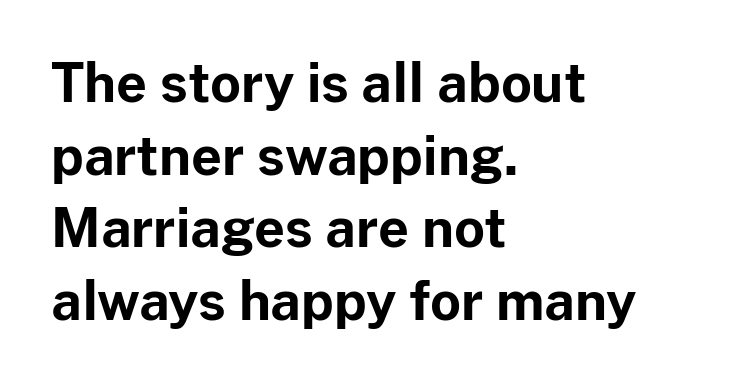
Q: Is the text bold? A: Yes.
Q: Is the text italic (slanted)? A: No, it is upright.
Q: Is the typeface a serif or a sans-serif typeface? A: Sans-serif.
Q: Is the text underlined? A: No.
Q: How is the paragraph aligned? A: Left-aligned.
Q: Is the spacing between letters normal or unusually wide? A: Normal.
Q: Is the spacing between lines tight, normal or loose? A: Normal.
Q: Width (condensed, normal, or wide)? A: Normal.
Q: Stroke contrast? A: Low.
Q: x-height? A: Medium.
Q: Monospaced? A: No.
